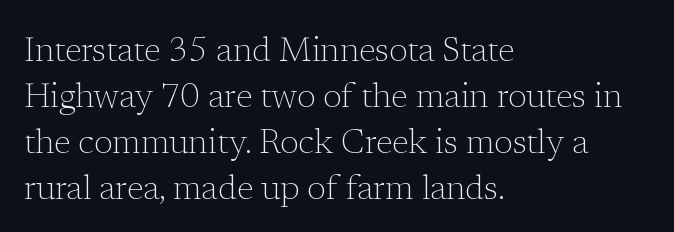
{"serif": "yes", "italic": "no", "bold": "no", "weight": "light", "width": "normal", "stroke_contrast": "low", "x_height": "medium", "monospaced": "no", "underline": "no", "align": "left", "line_spacing": "normal", "line_spacing_ratio": 1.35, "letter_spacing": "normal", "letter_spacing_em": 0.0, "glyph_px": 34}
